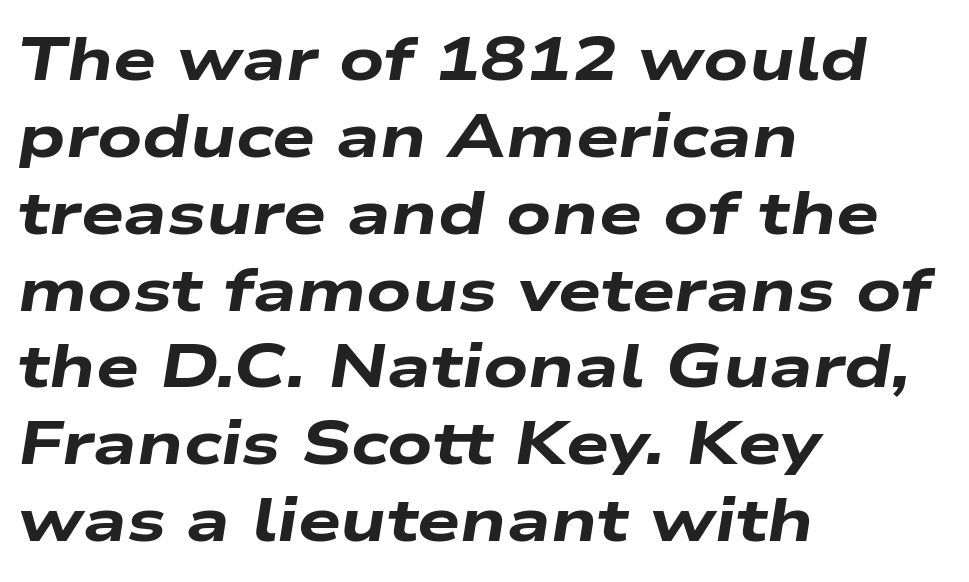
Q: Is the text bold? A: Yes.
Q: Is the text italic (slanted)? A: Yes, it leans right by about 9 degrees.
Q: Is the text underlined? A: No.
Q: How is the paragraph aligned? A: Left-aligned.
Q: Is the spacing between letters normal or unusually wide? A: Normal.
Q: Is the spacing between lines tight, normal or loose? A: Normal.
Q: Width (condensed, normal, or wide)? A: Wide.
Q: Stroke contrast? A: Low.
Q: x-height? A: Medium.
Q: Monospaced? A: No.
